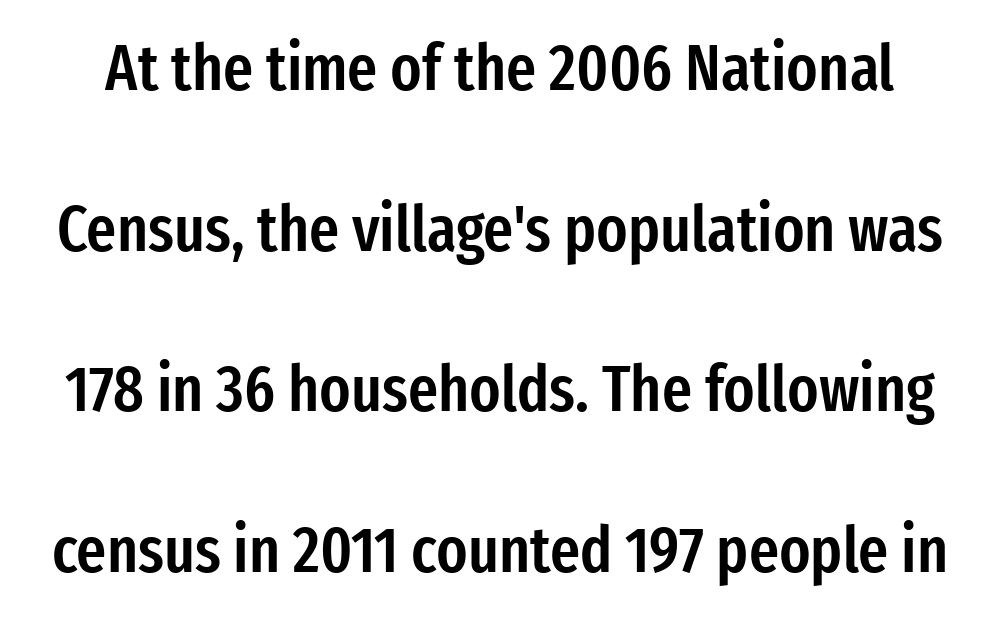
{"serif": "no", "italic": "no", "bold": "semi", "weight": "semibold", "width": "condensed", "stroke_contrast": "low", "x_height": "medium", "monospaced": "no", "underline": "no", "line_spacing": "loose", "line_spacing_ratio": 2.47, "letter_spacing": "normal", "letter_spacing_em": 0.0, "glyph_px": 65}
